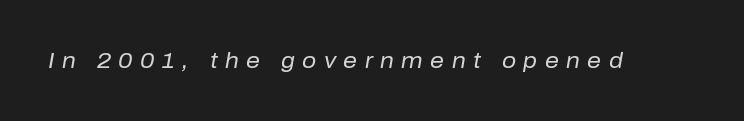
The image shows 22 px text type, italic (leaning right); set unusually wide letter spacing (+0.34 em), not underlined.
